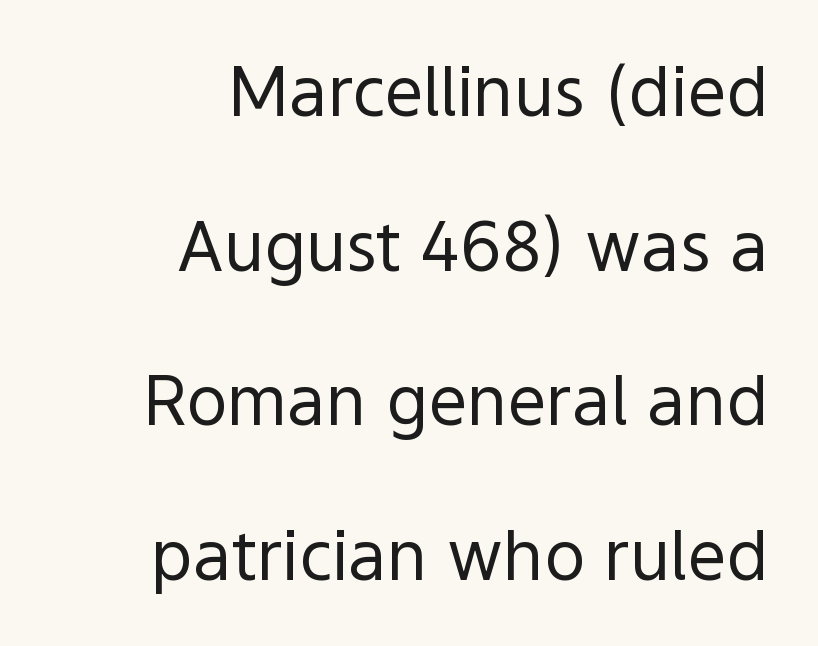
{"serif": "no", "italic": "no", "bold": "no", "weight": "regular", "width": "normal", "x_height": "medium", "monospaced": "no", "underline": "no", "align": "right", "line_spacing": "loose", "line_spacing_ratio": 2.24, "letter_spacing": "normal", "letter_spacing_em": 0.0, "glyph_px": 69}
